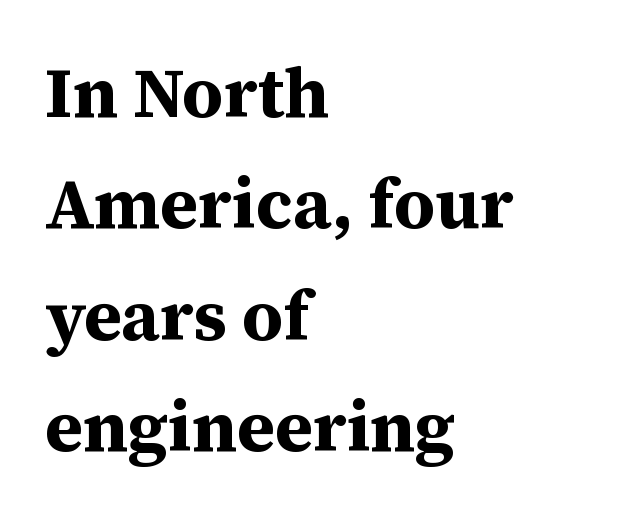
Is this a sans? No — the strokes have serifs. Tracking here is standard; glyphs follow each other at the usual distance. I'd describe the lettering as bold — thick and assertive. Notice how descenders clear the ascenders below comfortably — that's standard leading. Lines of text with bare space underneath.
